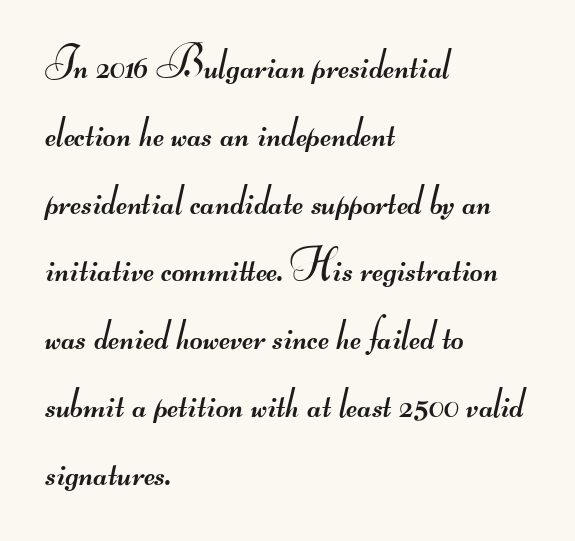
Q: Is the text bold? A: No.
Q: Is the typeface a serif or a sans-serif typeface? A: Sans-serif.
Q: Is the text underlined? A: No.
Q: How is the paragraph aligned? A: Left-aligned.
Q: Is the spacing between letters normal or unusually wide? A: Normal.
Q: Is the spacing between lines tight, normal or loose? A: Normal.
Q: Width (condensed, normal, or wide)? A: Wide.
Q: Stroke contrast? A: Medium.
Q: Monospaced? A: No.
